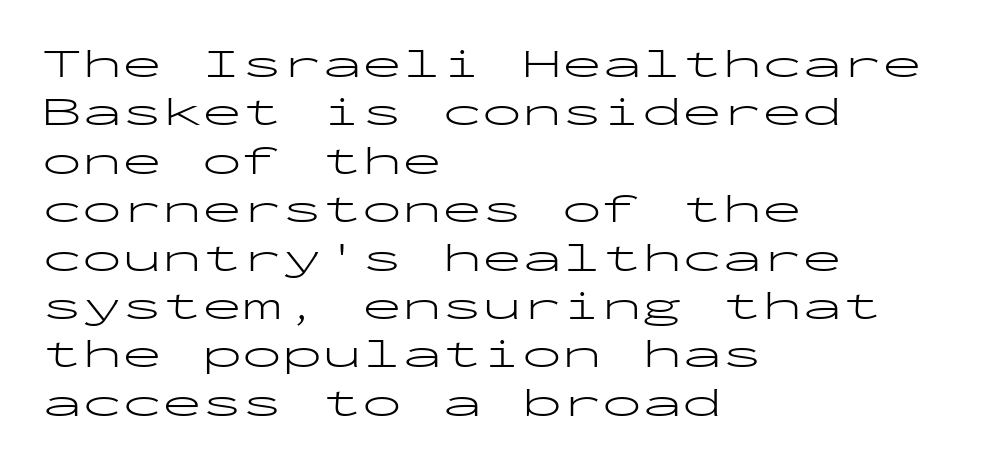
Q: Is the text bold? A: No.
Q: Is the text italic (slanted)? A: No, it is upright.
Q: Is the typeface a serif or a sans-serif typeface? A: Sans-serif.
Q: Is the text underlined? A: No.
Q: How is the paragraph aligned? A: Left-aligned.
Q: Is the spacing between letters normal or unusually wide? A: Normal.
Q: Width (condensed, normal, or wide)? A: Wide.
Q: Stroke contrast? A: Low.
Q: x-height? A: Medium.
Q: Monospaced? A: Yes.
